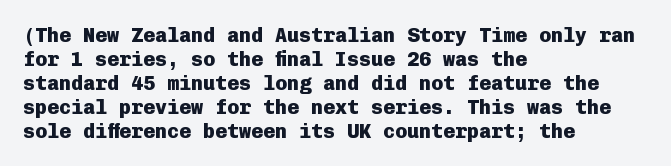
The image shows 20 px bold type, upright; set left-aligned, line spacing 1.2x, normal letter spacing, not underlined.
